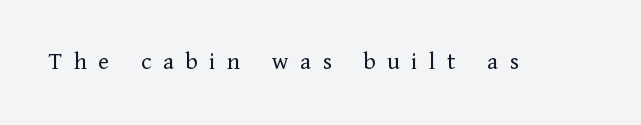
{"italic": "no", "bold": "no", "underline": "no", "letter_spacing": "wide", "letter_spacing_em": 0.46, "glyph_px": 25}
